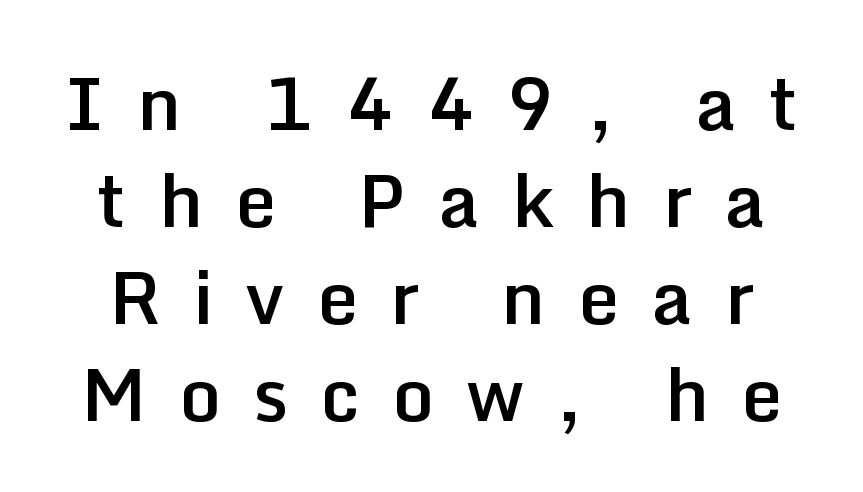
The font family rendered here belongs to the sans-serif group. This sample has the flowing, uneven cadence of proportional lettering. The lettering holds an erect, upright posture throughout. Look at the stroke-to-counter ratio: somewhat heavy, a semibold. How are the letters spaced? Widely, with obvious added tracking.
